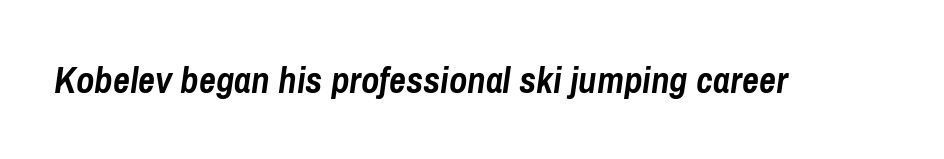
Q: Is the text bold? A: Yes.
Q: Is the text italic (slanted)? A: Yes, it leans right by about 8 degrees.
Q: Is the text underlined? A: No.
Q: Is the spacing between letters normal or unusually wide? A: Normal.
Q: Width (condensed, normal, or wide)? A: Condensed.
Q: Stroke contrast? A: Low.
Q: x-height? A: Medium.
Q: Monospaced? A: No.
